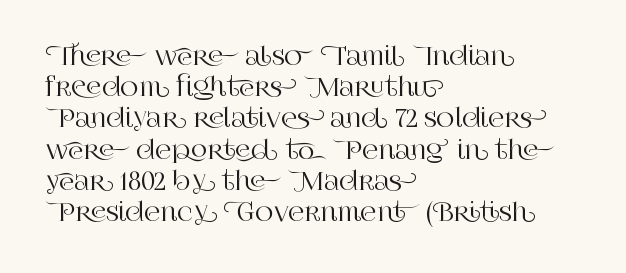
If you drew a line through each stem, it would be perfectly vertical. Leading: standard. The setting favours the left margin, as ordinary paragraphs usually do. Nobody touched the tracking dial on this one. Lines of text with bare space underneath.
